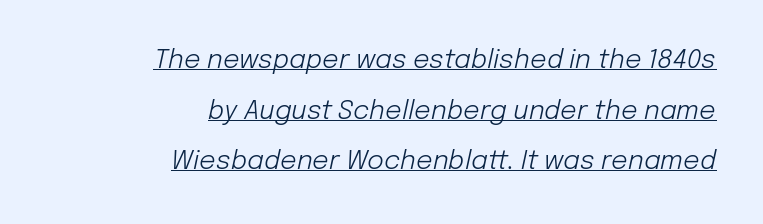
{"italic": "yes", "lean": "right", "slant_degrees": 12, "bold": "no", "underline": "yes", "align": "right", "line_spacing": "loose", "line_spacing_ratio": 1.95, "letter_spacing": "normal", "letter_spacing_em": 0.0, "glyph_px": 26}
